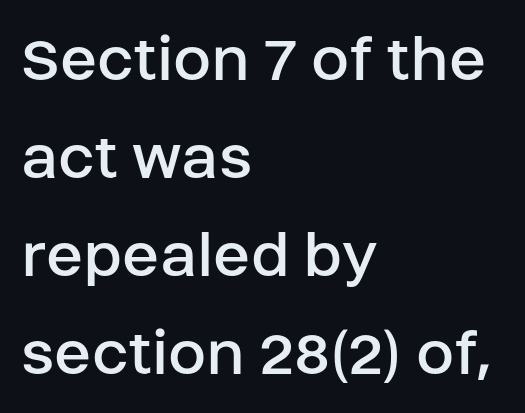
The image shows 69 px regular-weight sans-serif type, upright; set left-aligned, normal line spacing (1.42x), normal letter spacing, not underlined; low stroke contrast and a large x-height.
